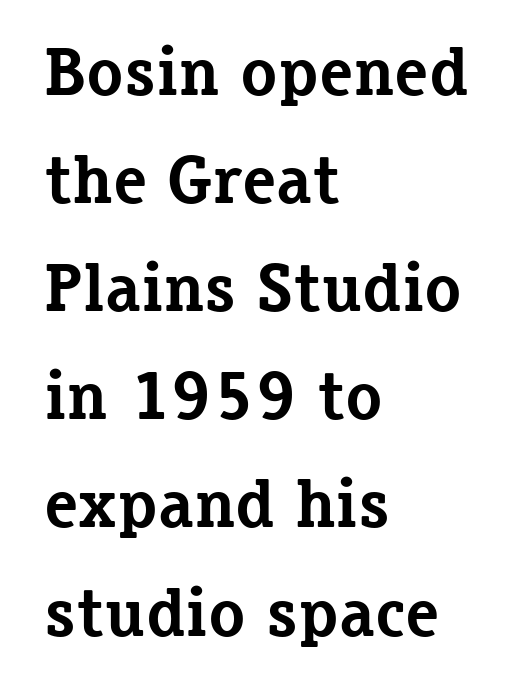
The image shows 68 px bold serif type, upright; set left-aligned, normal line spacing (1.59x), normal letter spacing, not underlined; low stroke contrast and a medium x-height.
